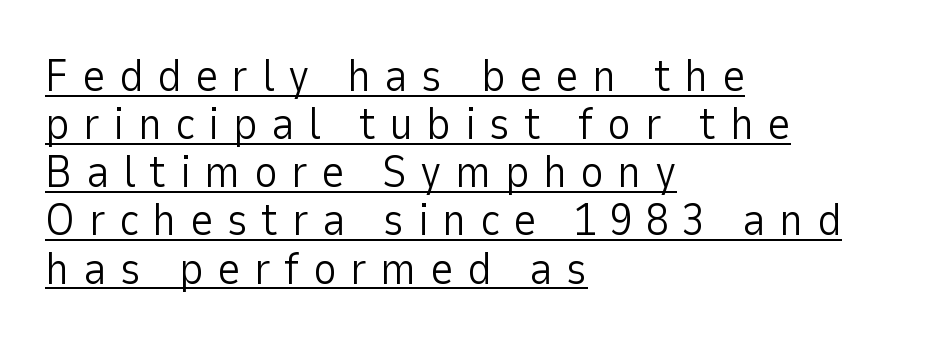
{"serif": "no", "italic": "no", "bold": "no", "weight": "light", "width": "normal", "stroke_contrast": "low", "x_height": "medium", "monospaced": "no", "underline": "yes", "align": "left", "line_spacing": "tight", "line_spacing_ratio": 1.07, "letter_spacing": "wide", "letter_spacing_em": 0.3, "glyph_px": 45}
